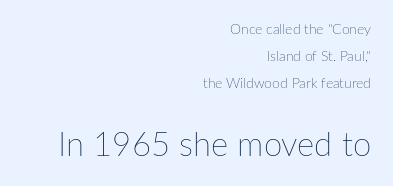
Of the two passages, the one underneath uses the larger point size. Spacing verdict: proportional, widths tailored to each character. The words here are not underlined. One glance says open: line gaps are wider than usual.
